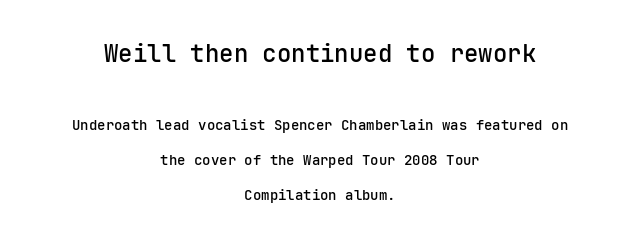
The image shows 24 px text type, upright; set centered, loose line spacing (2.47x), normal letter spacing, not underlined; the first (top) block is 1.71x larger.
